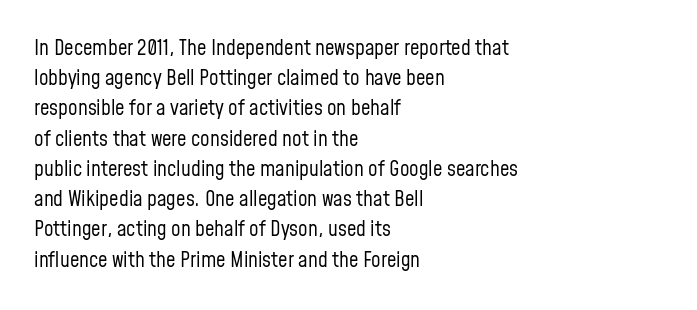
{"italic": "no", "bold": "no", "underline": "no", "align": "left", "line_spacing": "normal", "line_spacing_ratio": 1.44, "letter_spacing": "normal", "letter_spacing_em": 0.0, "glyph_px": 21}
